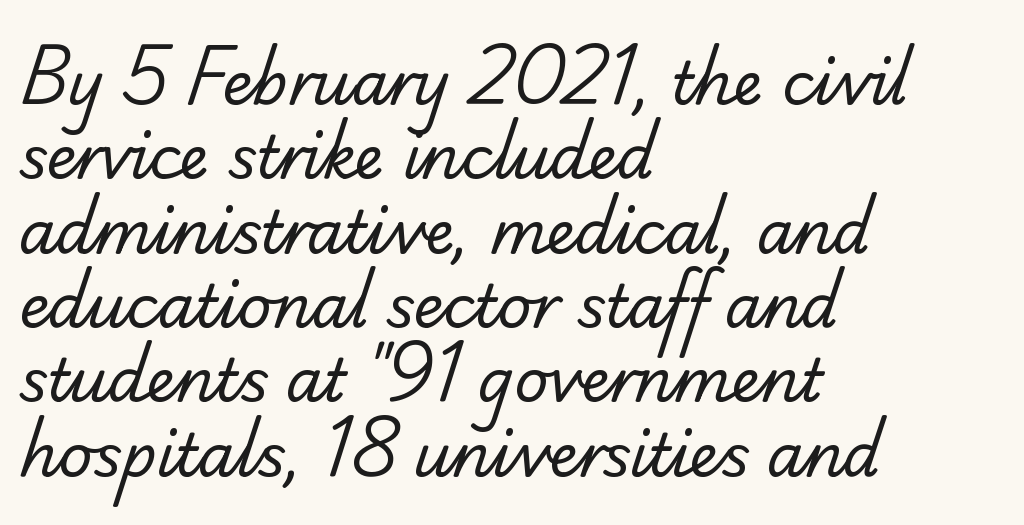
{"serif": "yes", "bold": "no", "weight": "regular", "width": "normal", "stroke_contrast": "low", "x_height": "small", "monospaced": "no", "underline": "no", "align": "left", "line_spacing": "normal", "line_spacing_ratio": 1.26, "letter_spacing": "normal", "letter_spacing_em": 0.0, "glyph_px": 59}
